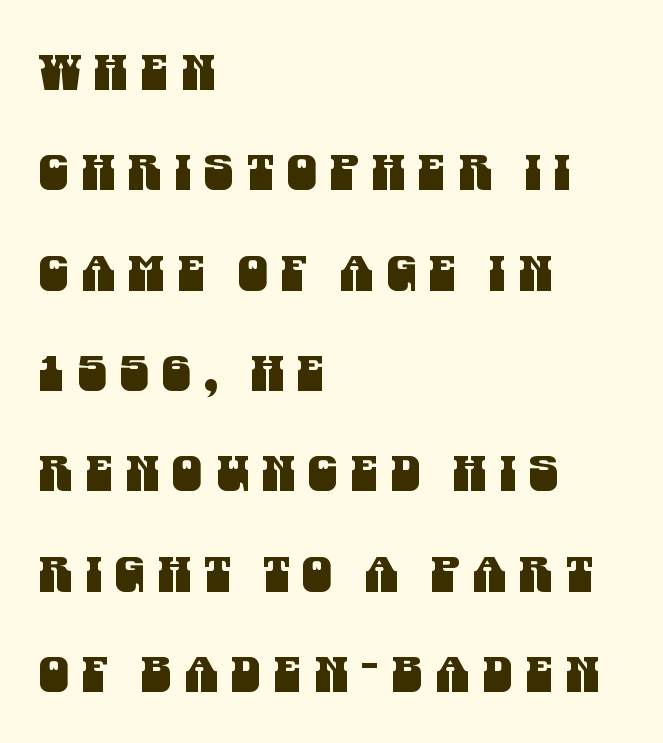
How would I describe the line gaps? Wide and relaxed. The zone under the glyphs is completely vacant. Serifs: no, the terminals of the letterforms are clean. Do the characters align in a grid? No, the font is proportional.
